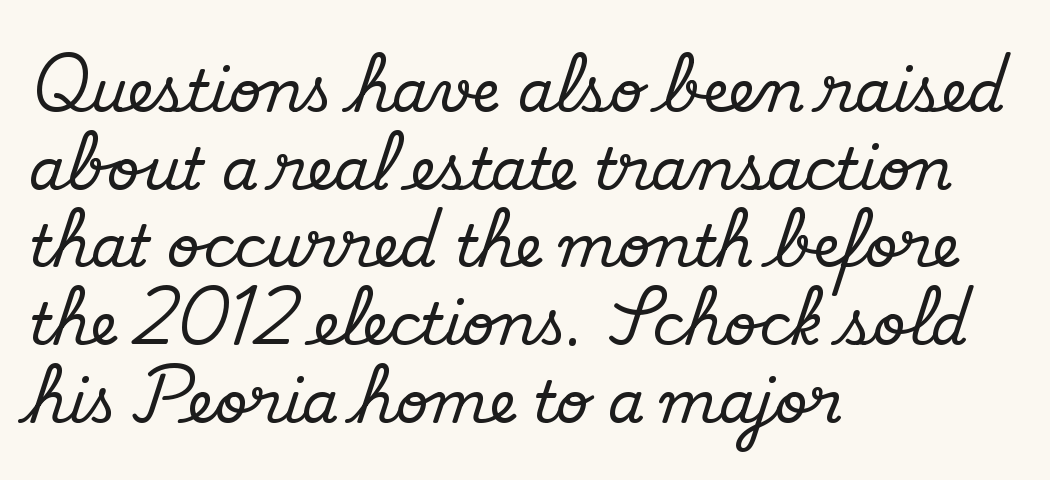
The image shows 58 px serif type; set left-aligned, normal line spacing (1.34x), normal letter spacing, not underlined; medium stroke contrast and a small x-height.
